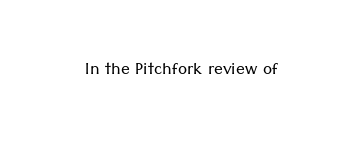
Q: Is the text bold? A: No.
Q: Is the text italic (slanted)? A: No, it is upright.
Q: Is the text underlined? A: No.
Q: Is the spacing between letters normal or unusually wide? A: Normal.
